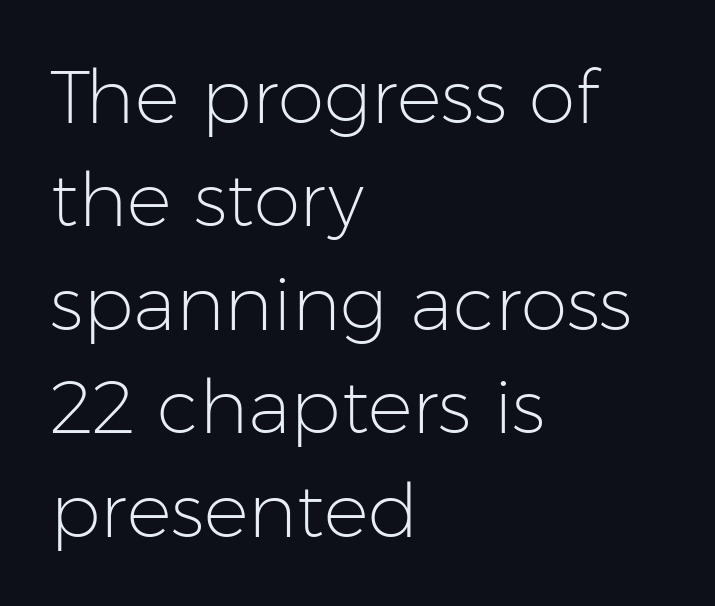
Each line starts at the same left margin while the right side varies. Letters rest on an invisible, unmarked baseline. Unlike italic type, these characters show no tilt at all. Nobody touched the tracking dial on this one. Varying glyph widths throughout — classic text-font behaviour.
